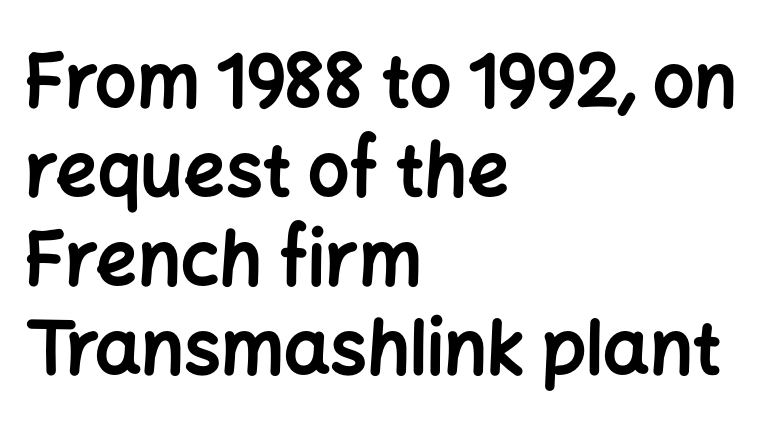
The image shows 73 px bold sans-serif type, upright; set left-aligned, line spacing 1.22x, normal letter spacing, not underlined; low stroke contrast and a medium x-height.
